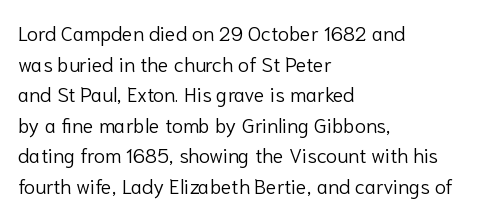
Q: Is the text bold? A: No.
Q: Is the text italic (slanted)? A: No, it is upright.
Q: Is the text underlined? A: No.
Q: How is the paragraph aligned? A: Left-aligned.
Q: Is the spacing between letters normal or unusually wide? A: Normal.
Q: Is the spacing between lines tight, normal or loose? A: Normal.
